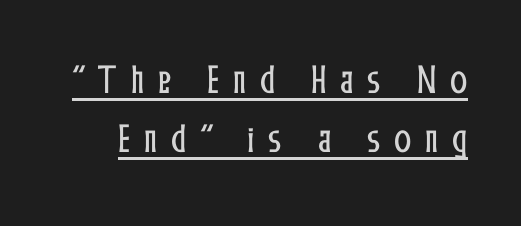
Proportional: the letters do not fall into vertical columns. The rendered words wear a rule along their underside. Does the lettering tilt? It doesn't — this is upright. Loose tracking; the words dissolve into strings of separated letters.
